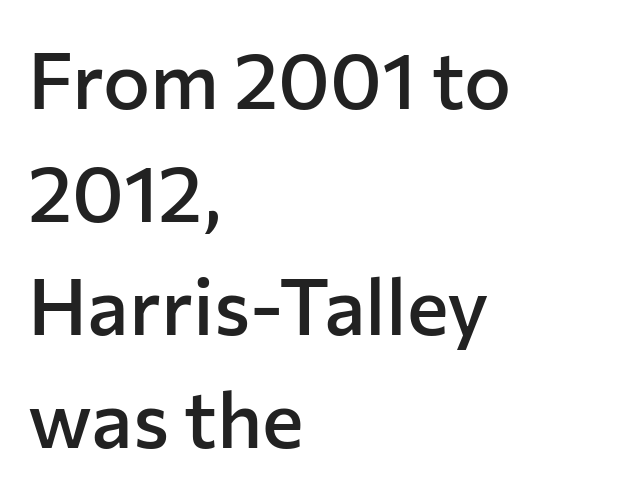
Q: Is the text bold? A: Semi-bold.
Q: Is the text italic (slanted)? A: No, it is upright.
Q: Is the typeface a serif or a sans-serif typeface? A: Sans-serif.
Q: Is the text underlined? A: No.
Q: How is the paragraph aligned? A: Left-aligned.
Q: Is the spacing between letters normal or unusually wide? A: Normal.
Q: Is the spacing between lines tight, normal or loose? A: Normal.
Q: Width (condensed, normal, or wide)? A: Normal.
Q: Stroke contrast? A: Low.
Q: x-height? A: Medium.
Q: Monospaced? A: No.
